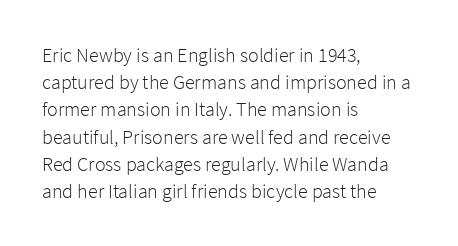
The image shows 20 px text type, upright; set left-aligned, normal line spacing (1.36x), normal letter spacing, not underlined.
